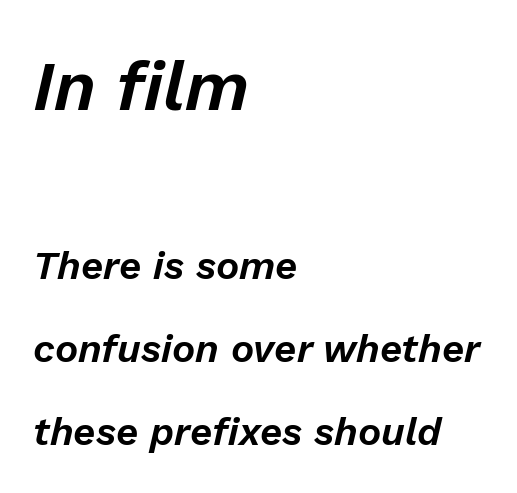
A typesetter would call this zero additional tracking. A typesetter would call this proportional, since set widths differ per character. The earlier block is typeset at a bigger size than the later block. The gap between lines stays unmarked. Emphasis-style slanted type is in use. Line starts are locked; line ends wander.
